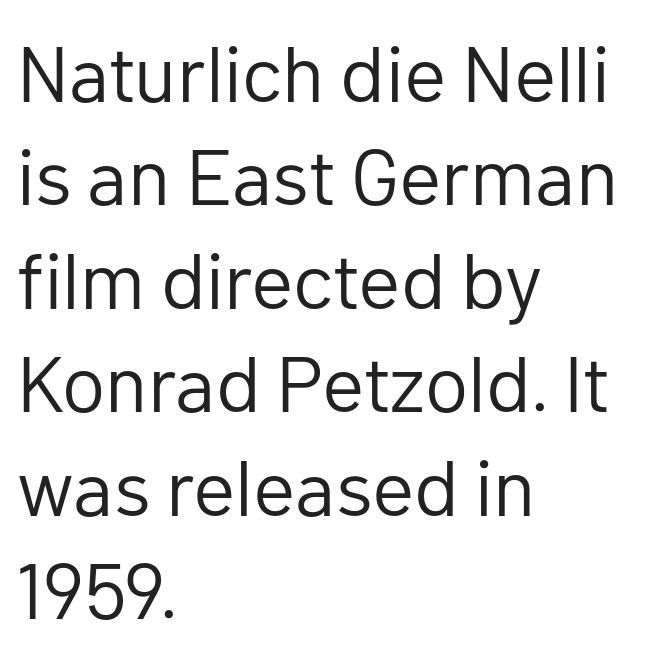
{"serif": "no", "italic": "no", "bold": "no", "weight": "regular", "width": "normal", "stroke_contrast": "low", "x_height": "medium", "monospaced": "no", "underline": "no", "align": "left", "line_spacing": "normal", "line_spacing_ratio": 1.31, "letter_spacing": "normal", "letter_spacing_em": 0.0, "glyph_px": 79}
